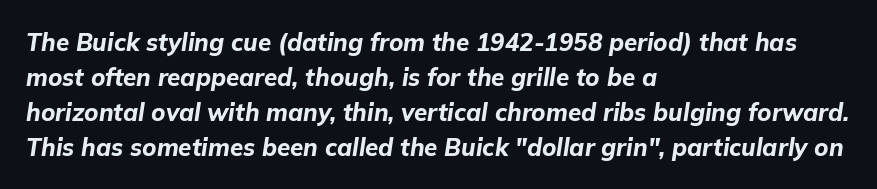
{"italic": "yes", "lean": "right", "slant_degrees": 9, "bold": "yes", "underline": "no", "align": "left", "line_spacing": "normal", "line_spacing_ratio": 1.46, "letter_spacing": "normal", "letter_spacing_em": 0.0, "glyph_px": 24}
